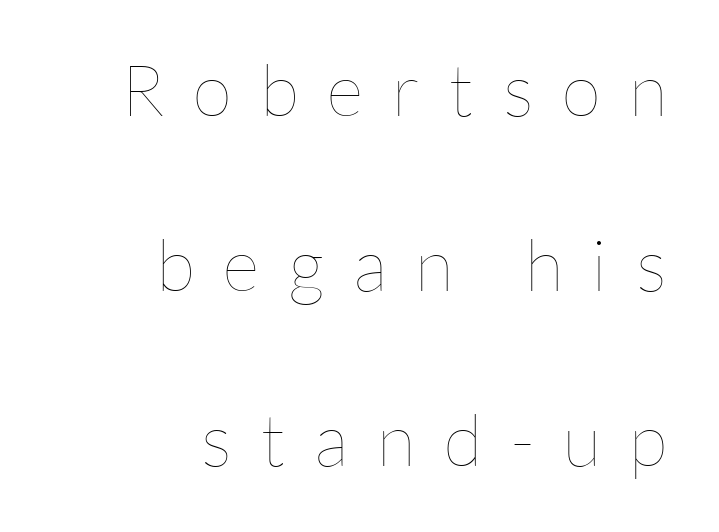
Q: Is the text bold? A: No.
Q: Is the text italic (slanted)? A: No, it is upright.
Q: Is the text underlined? A: No.
Q: How is the paragraph aligned? A: Right-aligned.
Q: Is the spacing between letters normal or unusually wide? A: Unusually wide.
Q: Is the spacing between lines tight, normal or loose? A: Loose.
Q: Width (condensed, normal, or wide)? A: Normal.
Q: Stroke contrast? A: Low.
Q: x-height? A: Medium.
Q: Monospaced? A: No.
